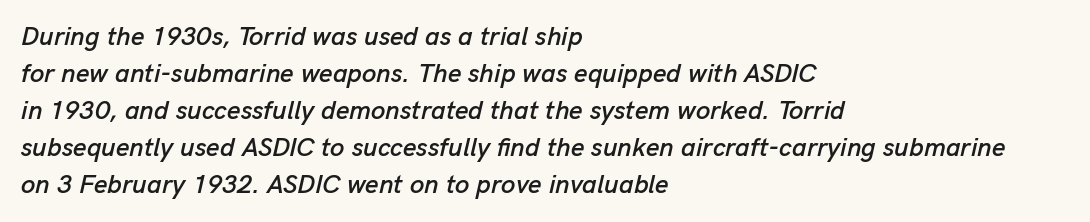
The image shows 26 px text type, italic (leaning right); set left-aligned, normal line spacing (1.42x), normal letter spacing, not underlined.
